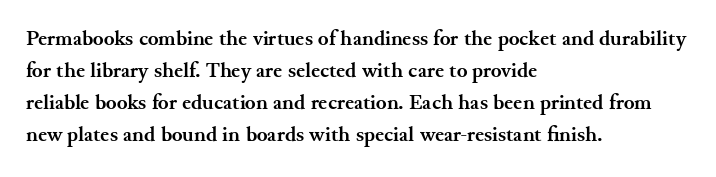
The image shows 22 px bold type, upright; set left-aligned, normal line spacing (1.45x), normal letter spacing, not underlined.
